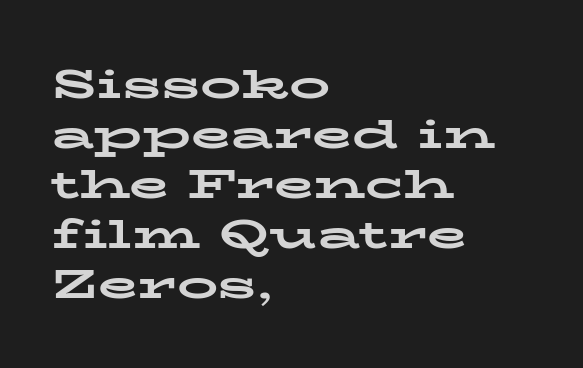
{"serif": "yes", "italic": "no", "bold": "yes", "weight": "bold", "width": "wide", "stroke_contrast": "low", "x_height": "medium", "monospaced": "no", "underline": "no", "align": "left", "line_spacing_ratio": 1.22, "letter_spacing": "normal", "letter_spacing_em": 0.0, "glyph_px": 41}
